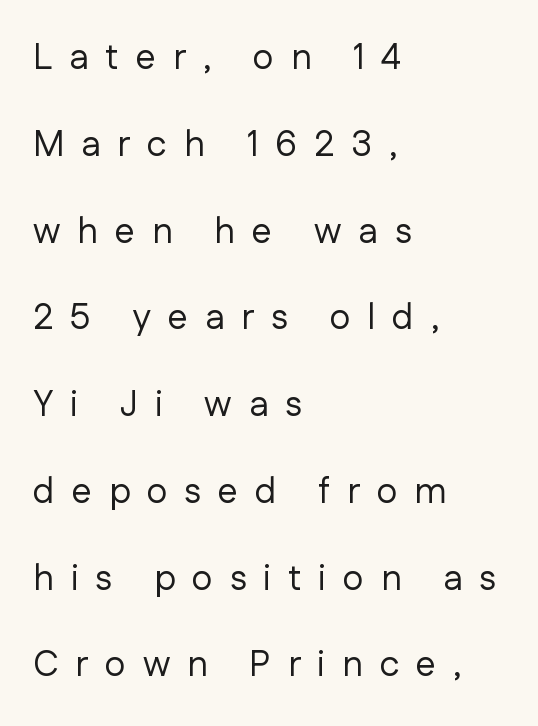
The image shows 36 px regular-weight sans-serif type, upright; set left-aligned, loose line spacing (2.41x), unusually wide letter spacing (+0.47 em), not underlined; low stroke contrast and a medium x-height.
